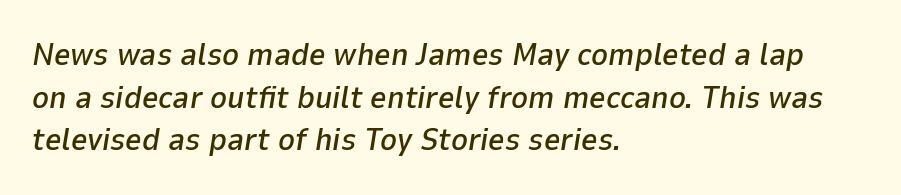
Does the copy run flush right? No — it runs flush left. Honestly, the row spacing looks completely unremarkable. Each letter keeps its own natural width here, so spacing adapts to shape. Here the glyphs are tracked normally, forming tight word shapes. Only glyphs here, with clear space below each row.
